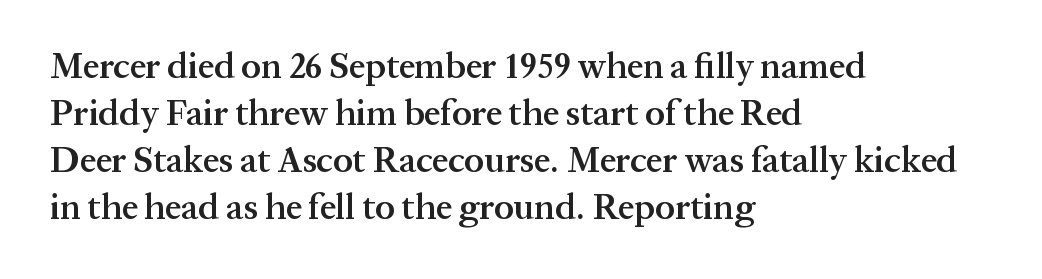
The image shows 36 px semibold serif type, upright; set left-aligned, normal line spacing (1.31x), normal letter spacing, not underlined; medium stroke contrast and a medium x-height.
